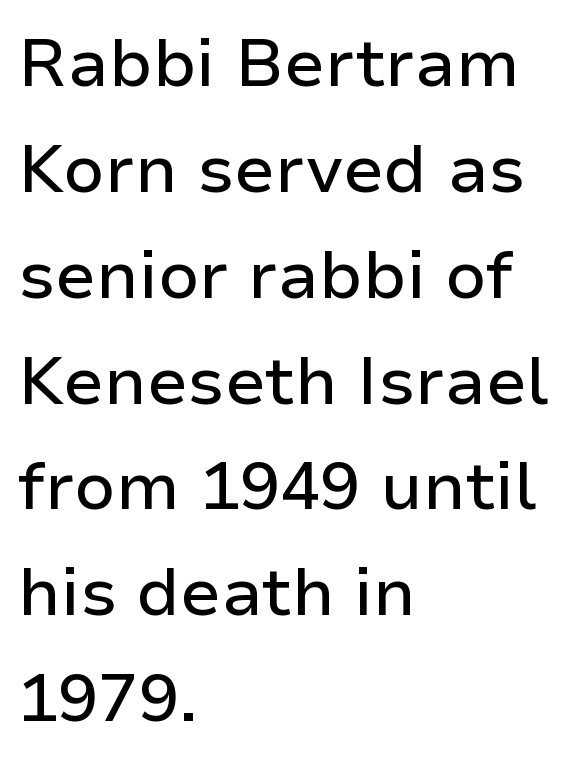
Q: Is the text italic (slanted)? A: No, it is upright.
Q: Is the typeface a serif or a sans-serif typeface? A: Sans-serif.
Q: Is the text underlined? A: No.
Q: How is the paragraph aligned? A: Left-aligned.
Q: Is the spacing between letters normal or unusually wide? A: Normal.
Q: Is the spacing between lines tight, normal or loose? A: Normal.
Q: Width (condensed, normal, or wide)? A: Normal.
Q: Stroke contrast? A: Low.
Q: x-height? A: Medium.
Q: Monospaced? A: No.
